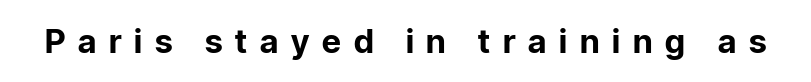
The image shows 33 px bold sans-serif type, upright; set unusually wide letter spacing (+0.39 em), not underlined; low stroke contrast and a medium x-height.
